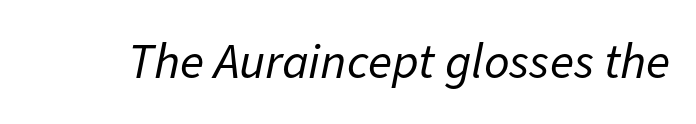
{"italic": "yes", "lean": "right", "slant_degrees": 11, "bold": "no", "weight": "regular", "width": "normal", "stroke_contrast": "low", "x_height": "medium", "monospaced": "no", "underline": "no", "letter_spacing": "normal", "letter_spacing_em": 0.0, "glyph_px": 50}
